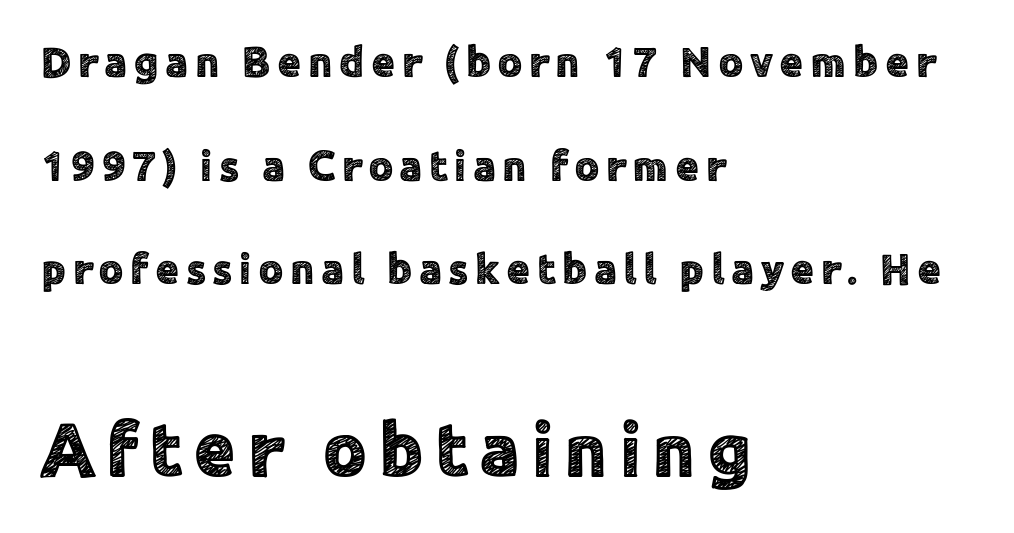
The image shows 76 px sans-serif type, upright; set left-aligned, loose line spacing (2.41x), not underlined; the second (bottom) block is 1.77x larger; a medium x-height.
